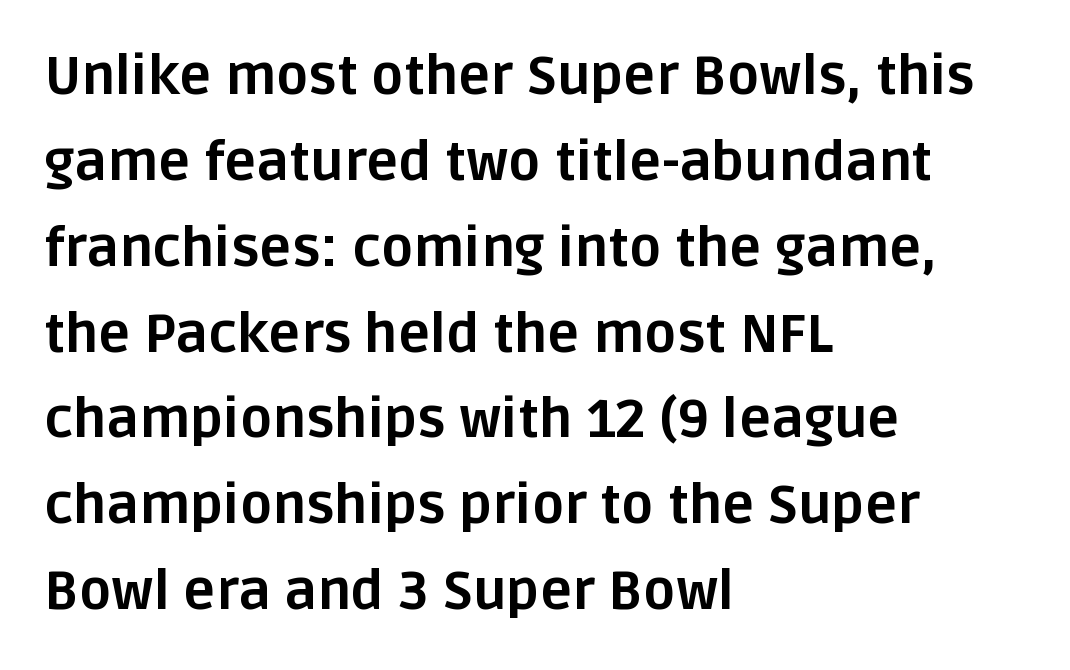
Line starts are locked; line ends wander. Typographically, this falls in the sans-serif category. The rendering uses a bold face; every stroke is thick and dark. A roman cut, with each character standing at attention. This sample has the flowing, uneven cadence of proportional lettering.
